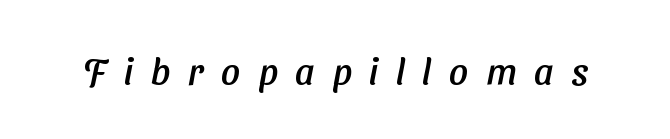
Q: Is the typeface a serif or a sans-serif typeface? A: Sans-serif.
Q: Is the text underlined? A: No.
Q: Is the spacing between letters normal or unusually wide? A: Unusually wide.
Q: Width (condensed, normal, or wide)? A: Normal.
Q: Stroke contrast? A: Low.
Q: x-height? A: Medium.
Q: Monospaced? A: No.
